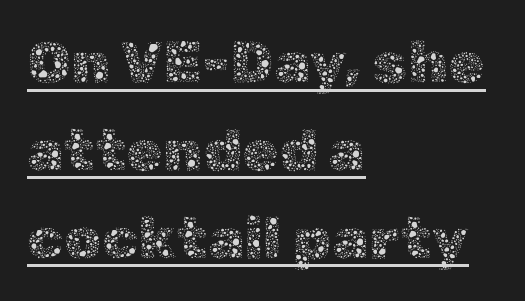
The image shows 59 px thin type, upright; set left-aligned, normal line spacing (1.49x), normal letter spacing, underlined; a medium x-height.
